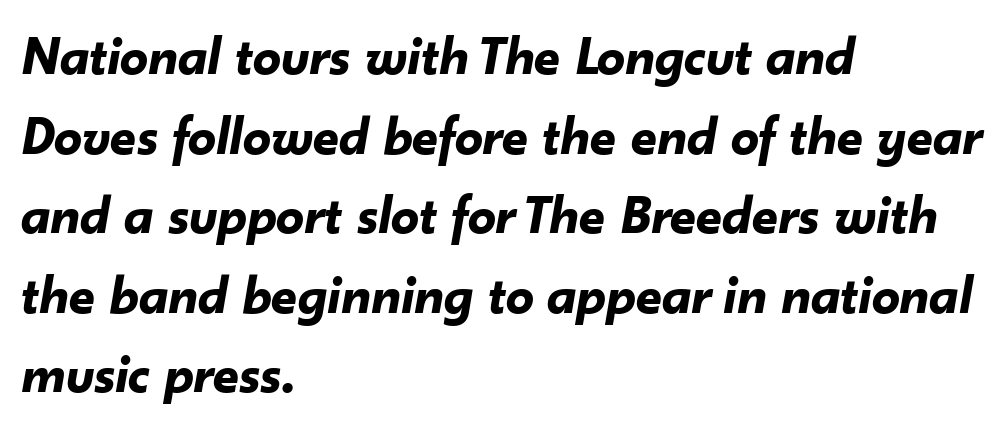
{"italic": "yes", "lean": "right", "slant_degrees": 10, "bold": "yes", "weight": "bold", "width": "normal", "stroke_contrast": "low", "x_height": "small", "monospaced": "no", "underline": "no", "align": "left", "line_spacing": "normal", "line_spacing_ratio": 1.42, "letter_spacing": "normal", "letter_spacing_em": 0.0, "glyph_px": 56}
